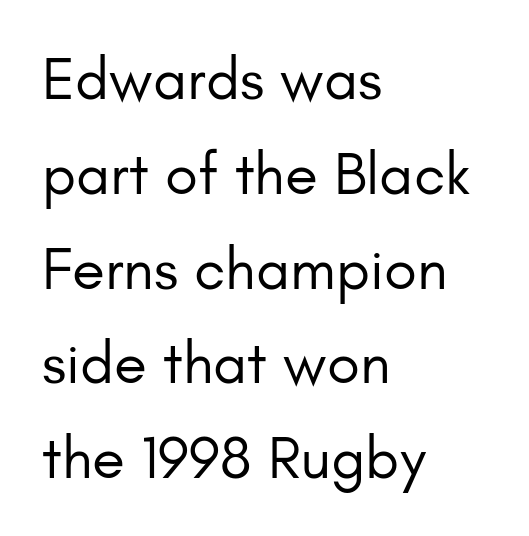
The image shows 60 px regular-weight sans-serif type, upright; set left-aligned, normal line spacing (1.58x), normal letter spacing, not underlined; low stroke contrast and a small x-height.
